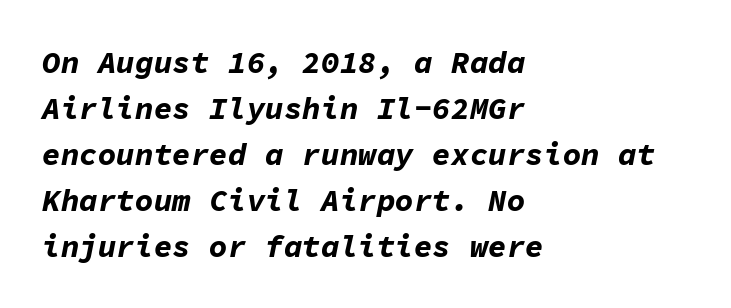
The image shows 31 px bold type, italic (leaning right), monospaced; set left-aligned, normal line spacing (1.48x), normal letter spacing, not underlined; low stroke contrast and a medium x-height.
